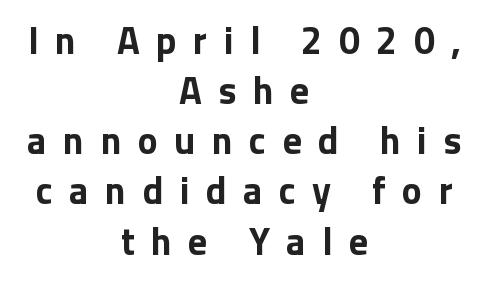
Q: Is the text bold? A: Yes.
Q: Is the text italic (slanted)? A: No, it is upright.
Q: Is the typeface a serif or a sans-serif typeface? A: Sans-serif.
Q: Is the text underlined? A: No.
Q: How is the paragraph aligned? A: Centered.
Q: Is the spacing between letters normal or unusually wide? A: Unusually wide.
Q: Is the spacing between lines tight, normal or loose? A: Normal.
Q: Width (condensed, normal, or wide)? A: Normal.
Q: Stroke contrast? A: Low.
Q: x-height? A: Medium.
Q: Monospaced? A: No.
